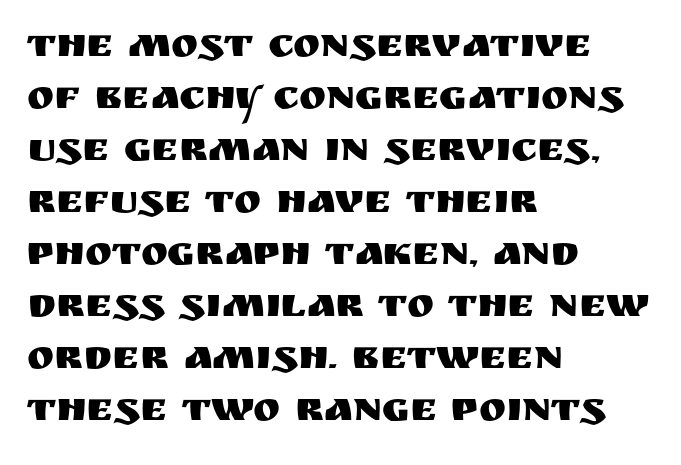
The image shows 41 px sans-serif type, upright; set left-aligned, normal line spacing (1.27x), normal letter spacing, not underlined; medium stroke contrast and a large x-height.
